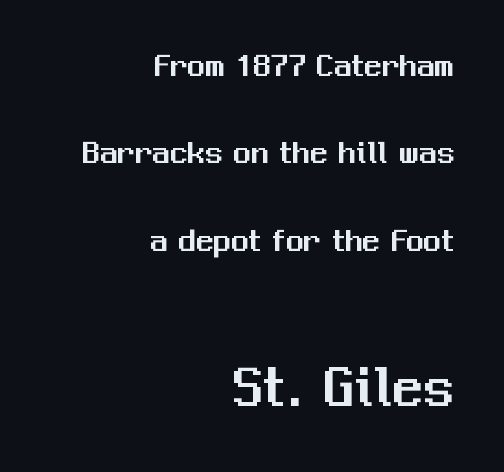
Q: Is the text italic (slanted)? A: No, it is upright.
Q: Is the typeface a serif or a sans-serif typeface? A: Sans-serif.
Q: Is the text underlined? A: No.
Q: How is the paragraph aligned? A: Right-aligned.
Q: Is the spacing between letters normal or unusually wide? A: Normal.
Q: Is the spacing between lines tight, normal or loose? A: Loose.
Q: Which block of text is set in a larger size, the first (top) or the second (bottom)? A: The second (bottom) one.
Q: Width (condensed, normal, or wide)? A: Normal.
Q: Stroke contrast? A: Medium.
Q: x-height? A: Medium.
Q: Monospaced? A: No.
